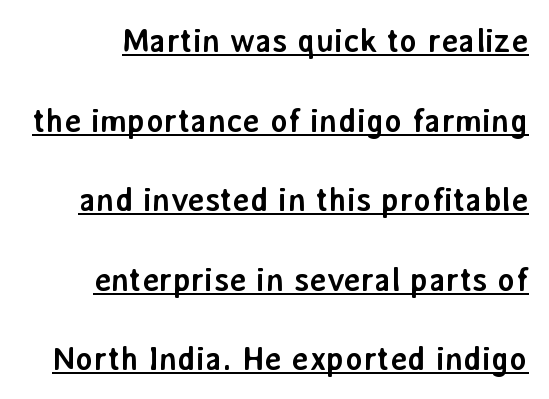
A dark, heavy texture on the line: the type is bold. Proportional: the letters do not fall into vertical columns. Letter spacing: default. Each line of the rendering has a horizontal stroke beneath the glyphs. Font category for this specimen: sans-serif. The passage shown stacks its lines with a broad gap.
